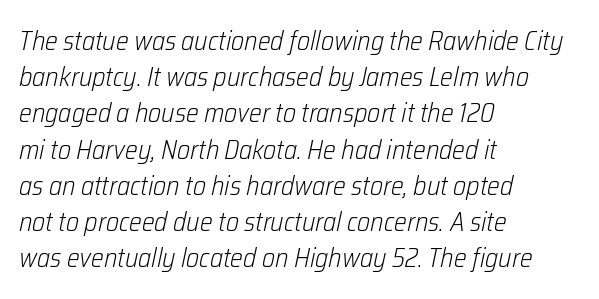
The image shows 27 px text type, italic (leaning right); set left-aligned, normal line spacing (1.34x), normal letter spacing, not underlined.
